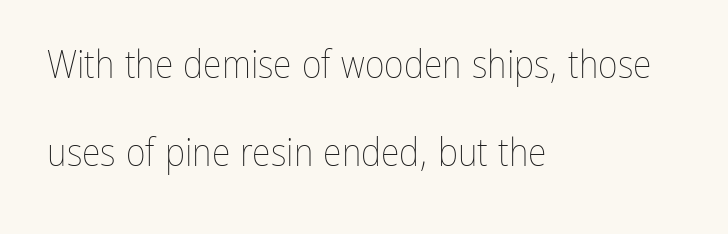
Loosely led — the rows are spread out. Characters follow at the spacing the type designer built in. Each letter keeps its own natural width here, so spacing adapts to shape. This rendering uses left alignment, leaving the right contour irregular. If you drew a line through each stem, it would be perfectly vertical. No extra ink here — the face is not bold.
